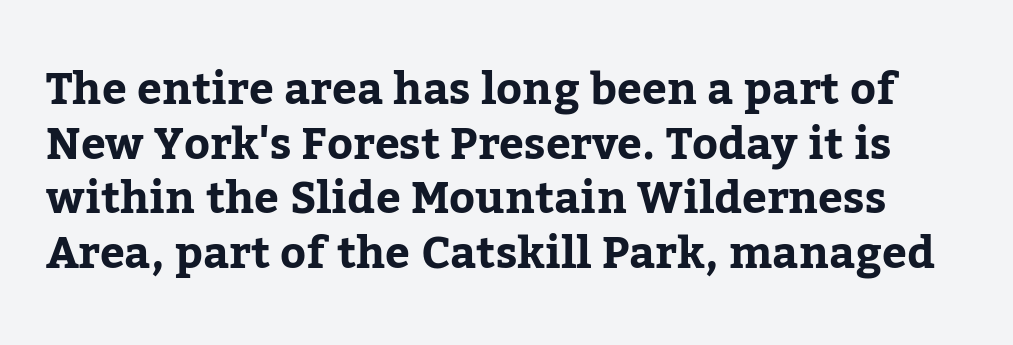
This sample uses plain, unmodified letter spacing. Clear beneath every line of the passage. You can tell from the footed stems that serif type was used. Every stem runs plumb, perpendicular to the baseline. Do the characters align in a grid? No, the font is proportional.
